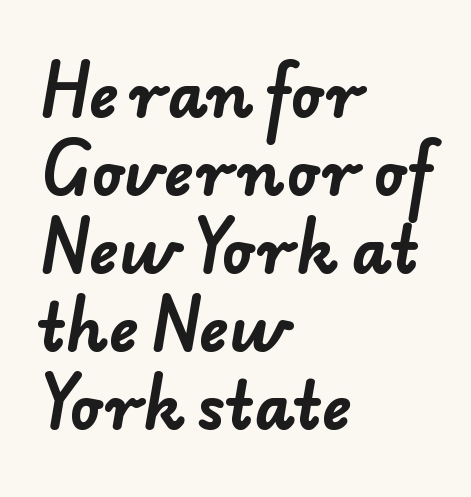
{"serif": "no", "bold": "yes", "weight": "bold", "width": "normal", "stroke_contrast": "low", "x_height": "small", "monospaced": "no", "underline": "no", "align": "left", "line_spacing": "normal", "line_spacing_ratio": 1.26, "letter_spacing": "normal", "letter_spacing_em": 0.0, "glyph_px": 62}
